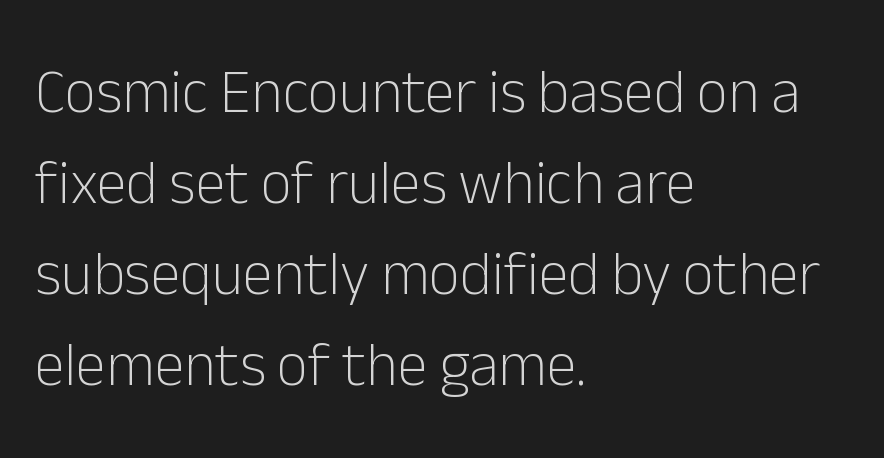
Q: Is the text bold? A: No.
Q: Is the text italic (slanted)? A: No, it is upright.
Q: Is the typeface a serif or a sans-serif typeface? A: Sans-serif.
Q: Is the text underlined? A: No.
Q: How is the paragraph aligned? A: Left-aligned.
Q: Is the spacing between letters normal or unusually wide? A: Normal.
Q: Is the spacing between lines tight, normal or loose? A: Normal.
Q: Width (condensed, normal, or wide)? A: Normal.
Q: Stroke contrast? A: Low.
Q: x-height? A: Medium.
Q: Monospaced? A: No.
